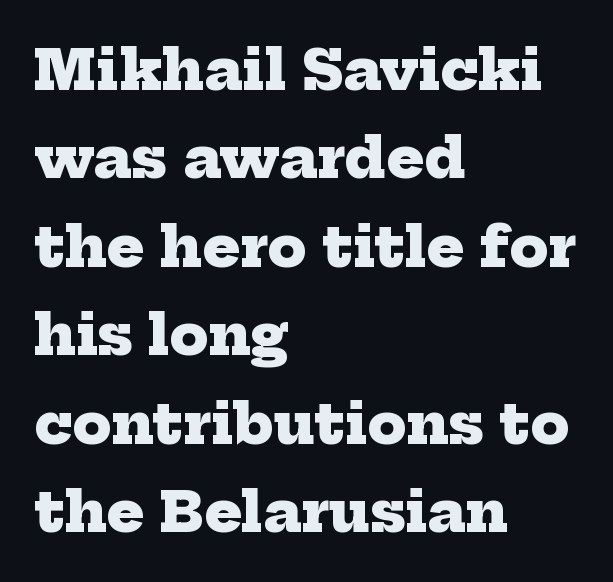
The image shows 56 px heavy serif type; set left-aligned, normal line spacing (1.58x), normal letter spacing, not underlined; low stroke contrast and a medium x-height.
